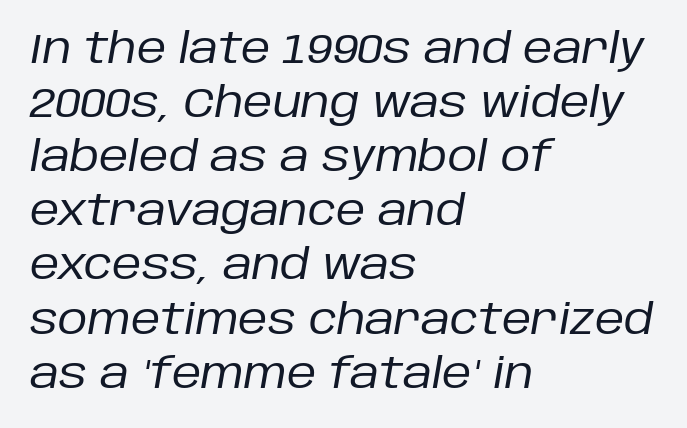
The image shows 41 px regular-weight type, italic (leaning right); set left-aligned, normal line spacing (1.32x), normal letter spacing, not underlined; low stroke contrast and a large x-height.
